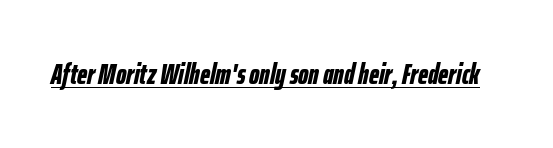
{"italic": "yes", "lean": "right", "slant_degrees": 12, "bold": "yes", "weight": "bold", "width": "condensed", "stroke_contrast": "low", "x_height": "medium", "monospaced": "no", "underline": "yes", "letter_spacing": "normal", "letter_spacing_em": 0.0, "glyph_px": 29}
